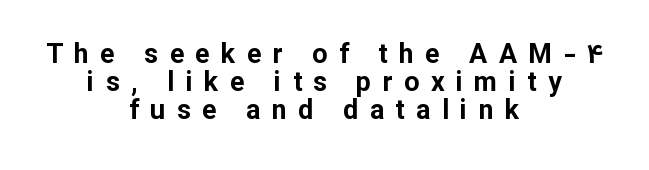
The image shows 27 px bold type, upright; set centered, tight line spacing (1.04x), unusually wide letter spacing (+0.42 em), not underlined.
